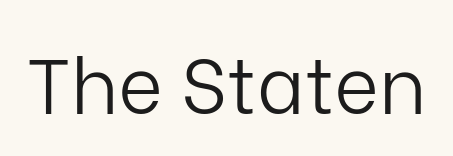
Q: Is the text bold? A: No.
Q: Is the text italic (slanted)? A: No, it is upright.
Q: Is the typeface a serif or a sans-serif typeface? A: Sans-serif.
Q: Is the text underlined? A: No.
Q: Is the spacing between letters normal or unusually wide? A: Normal.
Q: Width (condensed, normal, or wide)? A: Normal.
Q: Stroke contrast? A: Low.
Q: x-height? A: Medium.
Q: Monospaced? A: No.
